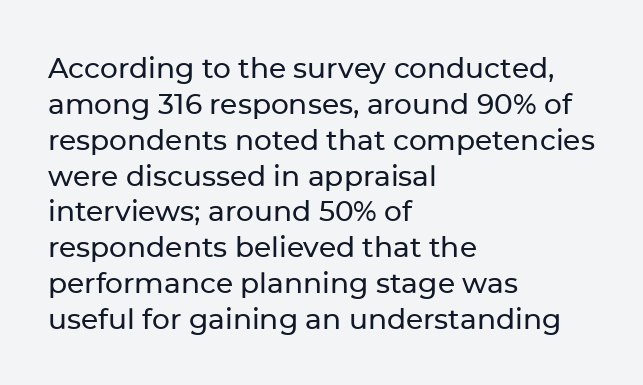
{"serif": "no", "italic": "no", "width": "normal", "stroke_contrast": "low", "x_height": "medium", "monospaced": "no", "underline": "no", "align": "left", "line_spacing": "normal", "line_spacing_ratio": 1.28, "letter_spacing": "normal", "letter_spacing_em": 0.0, "glyph_px": 28}
